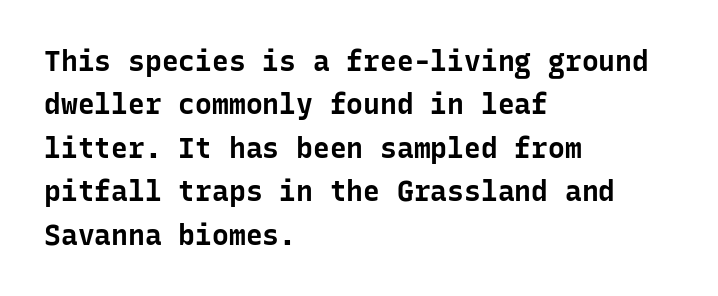
{"serif": "no", "italic": "no", "bold": "yes", "weight": "bold", "width": "normal", "stroke_contrast": "low", "x_height": "medium", "monospaced": "yes", "underline": "no", "align": "left", "line_spacing": "normal", "line_spacing_ratio": 1.55, "letter_spacing": "normal", "letter_spacing_em": 0.0, "glyph_px": 28}
